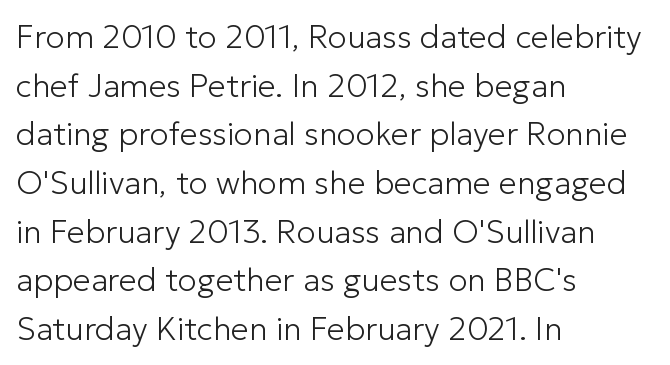
Nothing sits at the stroke ends, so this counts as sans-serif. Each row of text sits above clean, open space. The cut favours lightness, reaching ordinary text weight at its darkest. Is this a fixed-width face? No — the glyphs have proportional, varying widths. A classic flush-left, rag-right setting is used for this passage. These lines keep a tight, regular rhythm from letter to letter.
